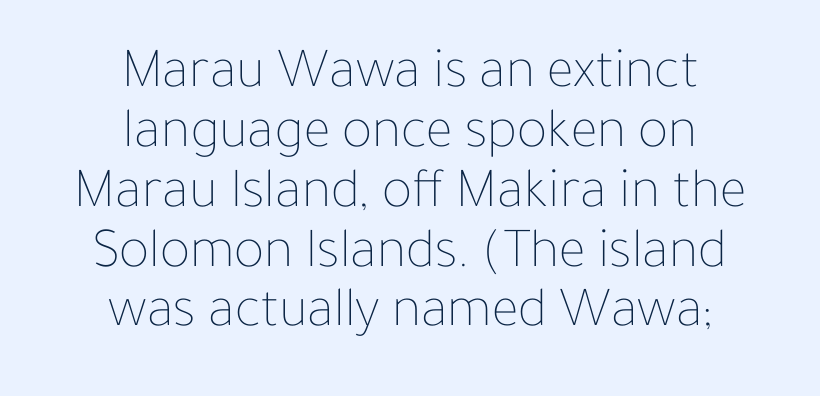
Q: Is the text bold? A: No.
Q: Is the text italic (slanted)? A: No, it is upright.
Q: Is the text underlined? A: No.
Q: How is the paragraph aligned? A: Centered.
Q: Is the spacing between letters normal or unusually wide? A: Normal.
Q: Is the spacing between lines tight, normal or loose? A: Tight.
Q: Width (condensed, normal, or wide)? A: Normal.
Q: Stroke contrast? A: Low.
Q: x-height? A: Medium.
Q: Monospaced? A: No.
